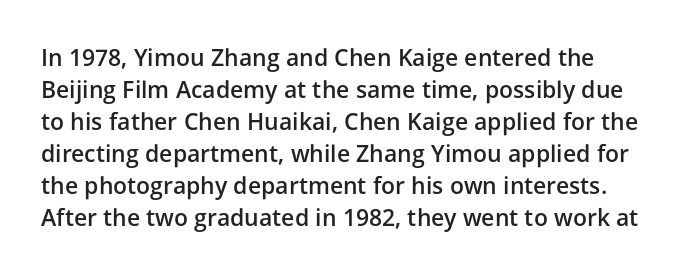
The image shows 23 px text type, upright; set normal line spacing (1.39x), normal letter spacing, not underlined.
